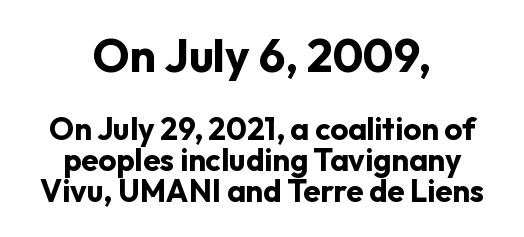
{"serif": "no", "italic": "no", "bold": "yes", "weight": "bold", "width": "normal", "stroke_contrast": "low", "x_height": "medium", "monospaced": "no", "underline": "no", "align": "center", "line_spacing": "tight", "line_spacing_ratio": 1.0, "letter_spacing": "normal", "letter_spacing_em": 0.0, "larger_block": "first", "size_ratio": 1.48, "glyph_px": 46}
